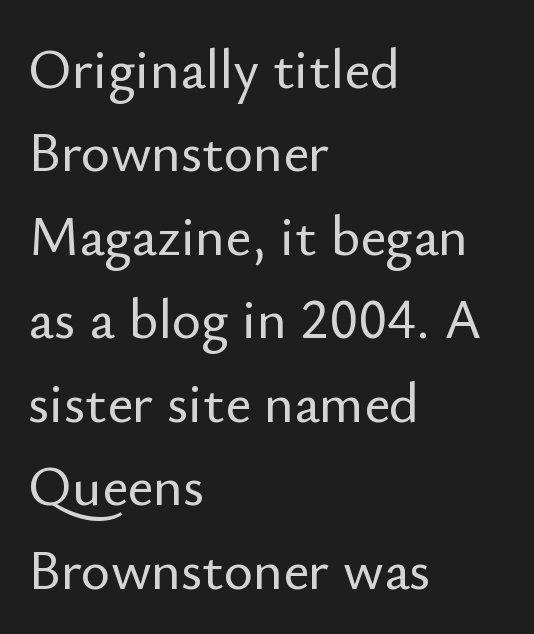
The image shows 56 px sans-serif type, upright; set left-aligned, normal line spacing (1.49x), normal letter spacing, not underlined; low stroke contrast and a small x-height.
